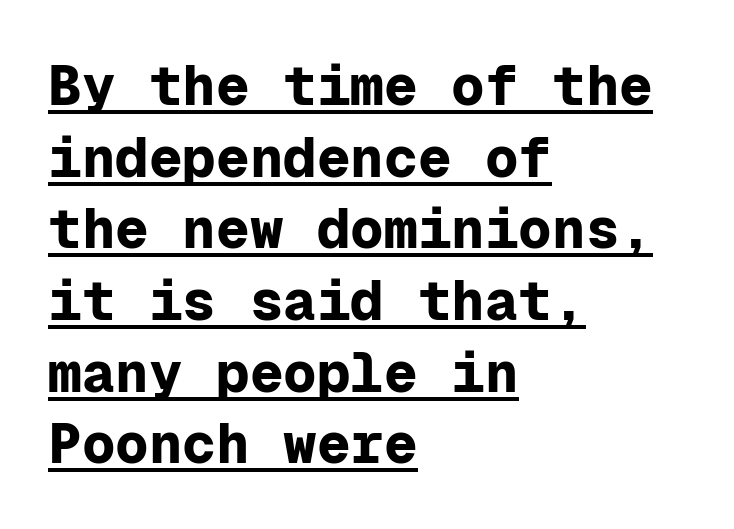
The image shows 56 px bold sans-serif type, upright, monospaced; set left-aligned, normal line spacing (1.28x), normal letter spacing, underlined; low stroke contrast and a medium x-height.
